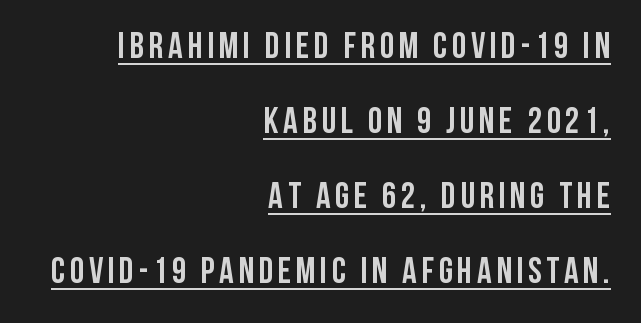
{"serif": "no", "italic": "no", "bold": "yes", "weight": "semibold", "width": "condensed", "stroke_contrast": "low", "x_height": "large", "monospaced": "no", "underline": "yes", "align": "right", "line_spacing": "loose", "line_spacing_ratio": 2.08, "glyph_px": 36}
